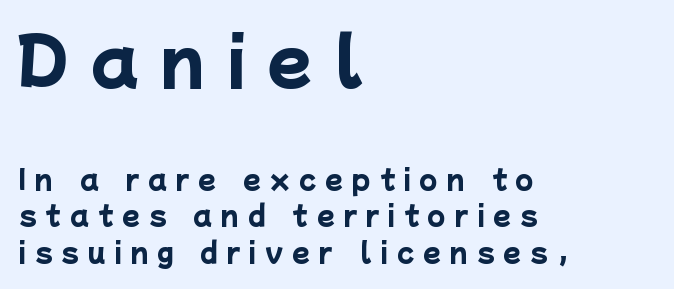
{"serif": "no", "bold": "yes", "weight": "heavy", "width": "normal", "stroke_contrast": "low", "x_height": "medium", "monospaced": "no", "underline": "no", "align": "left", "line_spacing": "normal", "line_spacing_ratio": 1.41, "letter_spacing": "wide", "letter_spacing_em": 0.35, "larger_block": "first", "size_ratio": 2.5, "glyph_px": 65}
